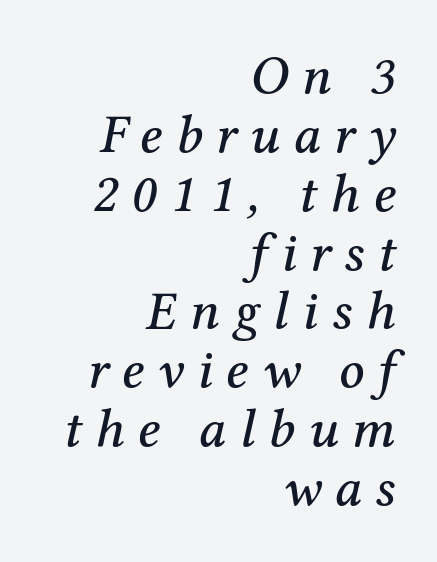
Decoration check: the copy has no underline. The type family on display is of the serif kind. Spacing verdict: proportional, widths tailored to each character. The letterforms stand isolated, each surrounded by extra space. Rendered with sloped, italic letterforms.
